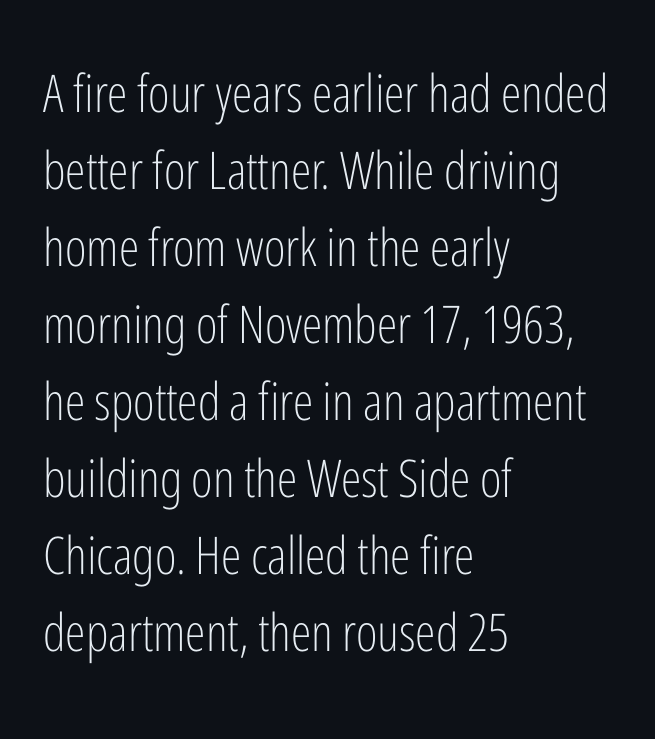
The image shows 52 px light, condensed sans-serif type, upright; set left-aligned, normal line spacing (1.48x), normal letter spacing, not underlined; low stroke contrast and a medium x-height.
